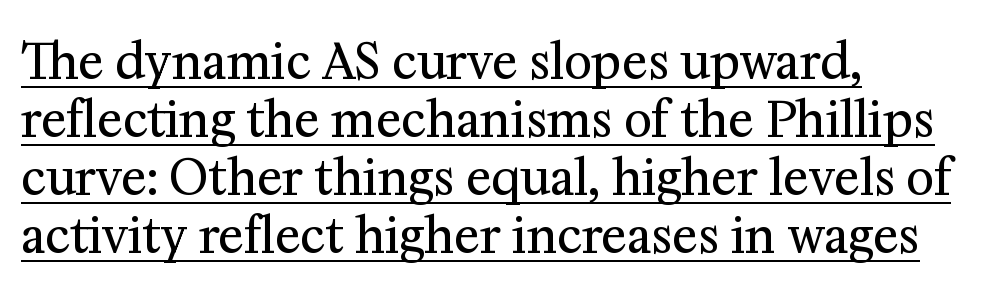
The image shows 48 px regular-weight serif type, upright; set left-aligned, line spacing 1.21x, normal letter spacing, underlined; medium stroke contrast and a medium x-height.
